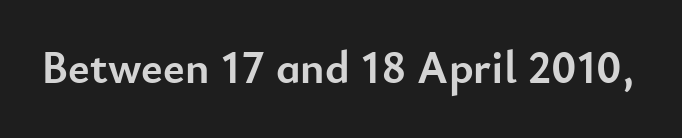
{"serif": "no", "italic": "no", "bold": "yes", "weight": "semibold", "width": "normal", "stroke_contrast": "low", "x_height": "small", "monospaced": "no", "underline": "no", "letter_spacing": "normal", "letter_spacing_em": 0.0, "glyph_px": 46}
